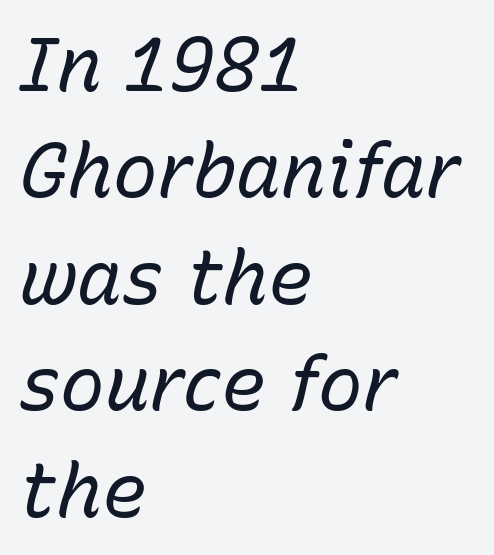
{"italic": "yes", "lean": "right", "slant_degrees": 15, "bold": "no", "weight": "regular", "width": "normal", "stroke_contrast": "low", "x_height": "medium", "monospaced": "no", "underline": "no", "align": "left", "line_spacing": "normal", "line_spacing_ratio": 1.42, "letter_spacing": "normal", "letter_spacing_em": 0.0, "glyph_px": 75}
